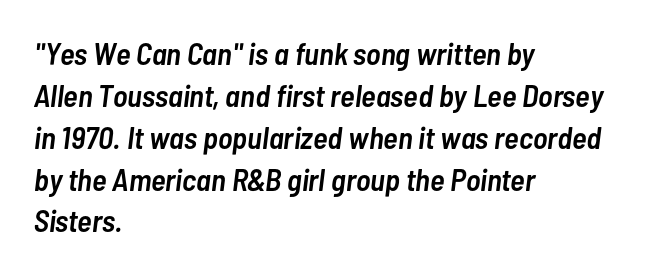
Q: Is the text bold? A: Semi-bold.
Q: Is the text italic (slanted)? A: Yes, it leans right by about 7 degrees.
Q: Is the text underlined? A: No.
Q: How is the paragraph aligned? A: Left-aligned.
Q: Is the spacing between letters normal or unusually wide? A: Normal.
Q: Is the spacing between lines tight, normal or loose? A: Normal.
Q: Width (condensed, normal, or wide)? A: Condensed.
Q: Stroke contrast? A: Low.
Q: x-height? A: Medium.
Q: Monospaced? A: No.
